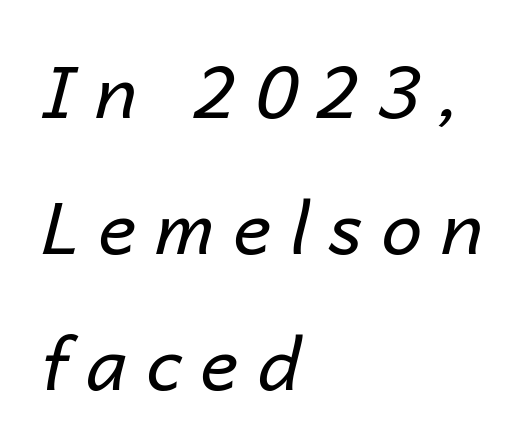
The rendering anchors every line to the left-hand side. The font's italic variant was chosen for this text. You could not count columns in this text — the font is proportionally spaced. The cut favours lightness, reaching ordinary text weight at its darkest. The foot of each line stays bare and open.
